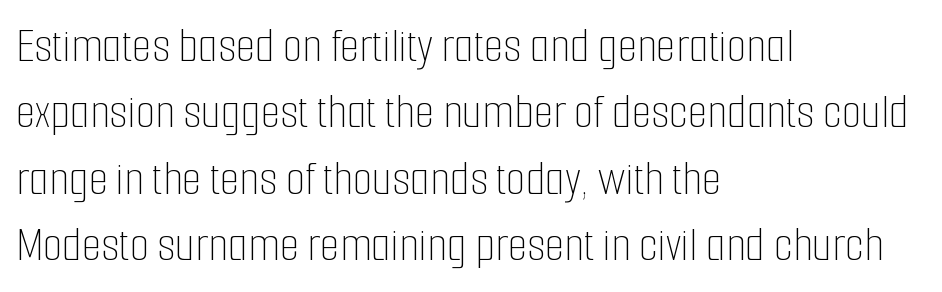
The image shows 50 px thin, condensed type, upright; set left-aligned, normal line spacing (1.33x), normal letter spacing, not underlined; low stroke contrast and a medium x-height.
